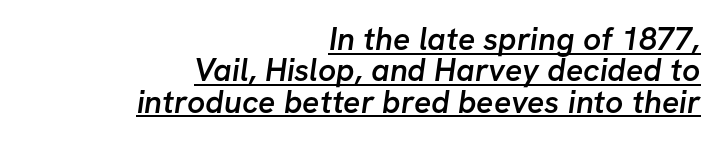
Right-aligned paragraph, ragged on the left. The type family on display is of the sans-serif kind. Each word holds together tightly as a unit, with standard inter-letter gaps. You could not count columns in this text — the font is proportionally spaced. A rule runs beneath these lines of type. As a designer I'd log this as weight 600, semibold.
